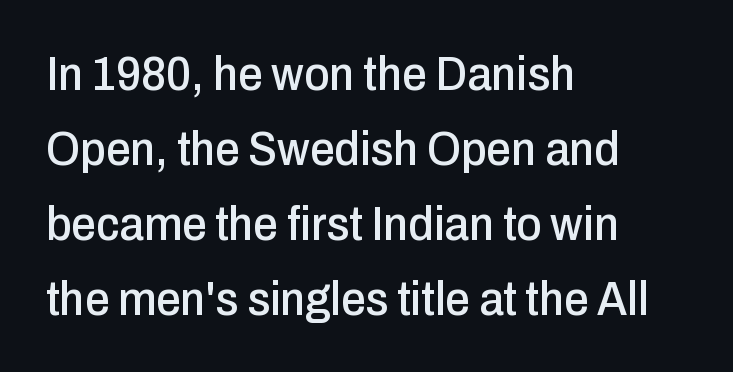
The image shows 49 px condensed sans-serif type, upright; set left-aligned, normal line spacing (1.53x), normal letter spacing, not underlined; low stroke contrast and a medium x-height.
